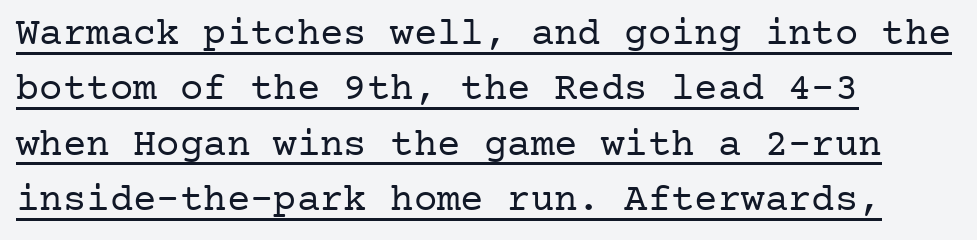
The image shows 39 px regular-weight serif type, upright; set left-aligned, normal line spacing (1.42x), normal letter spacing, underlined; low stroke contrast and a medium x-height.
